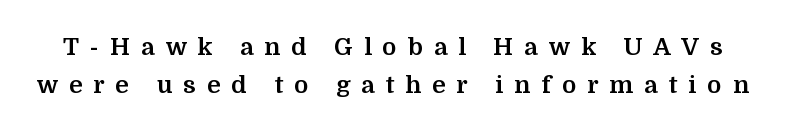
Q: Is the text bold? A: Yes.
Q: Is the text italic (slanted)? A: No, it is upright.
Q: Is the text underlined? A: No.
Q: Is the spacing between letters normal or unusually wide? A: Unusually wide.
Q: Is the spacing between lines tight, normal or loose? A: Normal.
